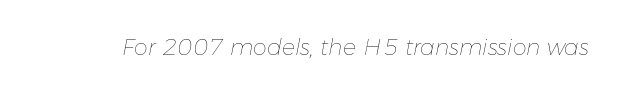
{"italic": "yes", "lean": "right", "slant_degrees": 11, "bold": "no", "underline": "no", "letter_spacing": "normal", "letter_spacing_em": 0.0, "glyph_px": 22}
